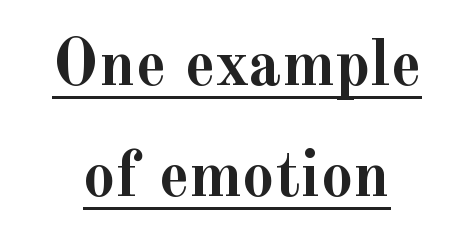
{"serif": "yes", "italic": "no", "bold": "yes", "weight": "semibold", "width": "normal", "x_height": "small", "monospaced": "no", "underline": "yes", "line_spacing_ratio": 1.71, "letter_spacing": "normal", "letter_spacing_em": 0.0, "glyph_px": 65}
